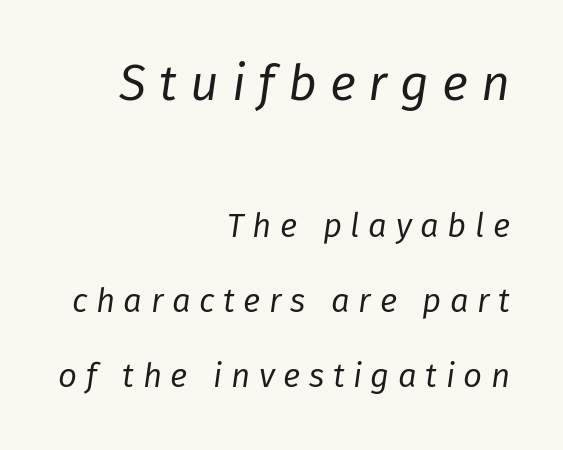
{"italic": "yes", "lean": "right", "slant_degrees": 8, "bold": "no", "weight": "regular", "width": "normal", "stroke_contrast": "low", "x_height": "medium", "monospaced": "no", "underline": "no", "align": "right", "line_spacing": "loose", "line_spacing_ratio": 2.27, "letter_spacing": "wide", "letter_spacing_em": 0.26, "larger_block": "first", "size_ratio": 1.52, "glyph_px": 50}
